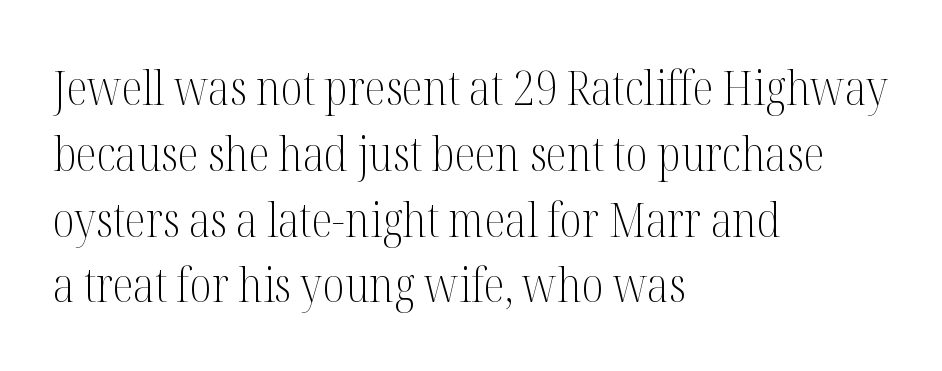
Q: Is the text bold? A: No.
Q: Is the text italic (slanted)? A: No, it is upright.
Q: Is the typeface a serif or a sans-serif typeface? A: Serif.
Q: Is the text underlined? A: No.
Q: How is the paragraph aligned? A: Left-aligned.
Q: Is the spacing between letters normal or unusually wide? A: Normal.
Q: Is the spacing between lines tight, normal or loose? A: Normal.
Q: Width (condensed, normal, or wide)? A: Condensed.
Q: Stroke contrast? A: Medium.
Q: x-height? A: Medium.
Q: Monospaced? A: No.
